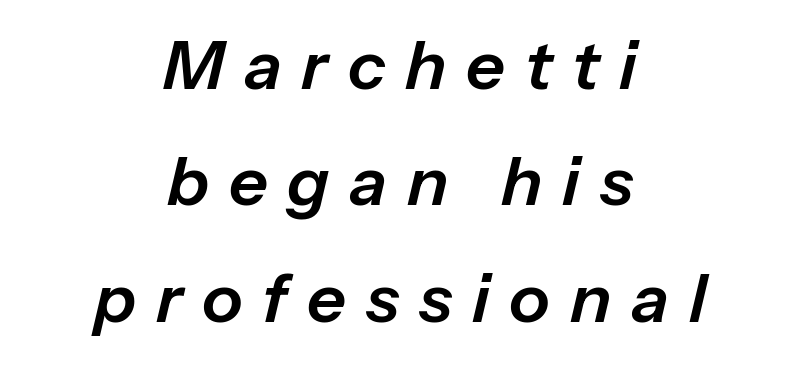
Q: Is the text italic (slanted)? A: Yes, it leans right by about 13 degrees.
Q: Is the text underlined? A: No.
Q: How is the paragraph aligned? A: Centered.
Q: Is the spacing between letters normal or unusually wide? A: Unusually wide.
Q: Width (condensed, normal, or wide)? A: Normal.
Q: Stroke contrast? A: Low.
Q: x-height? A: Medium.
Q: Monospaced? A: No.
